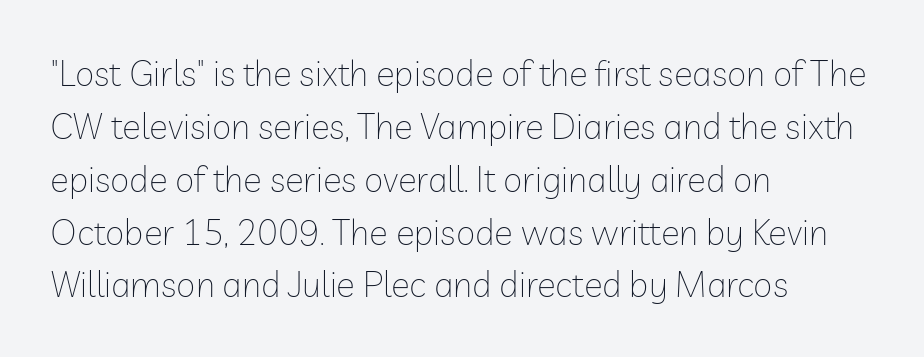
Q: Is the text bold? A: No.
Q: Is the text italic (slanted)? A: No, it is upright.
Q: Is the typeface a serif or a sans-serif typeface? A: Sans-serif.
Q: Is the text underlined? A: No.
Q: How is the paragraph aligned? A: Left-aligned.
Q: Is the spacing between letters normal or unusually wide? A: Normal.
Q: Is the spacing between lines tight, normal or loose? A: Normal.
Q: Width (condensed, normal, or wide)? A: Normal.
Q: Stroke contrast? A: Low.
Q: x-height? A: Medium.
Q: Monospaced? A: No.
